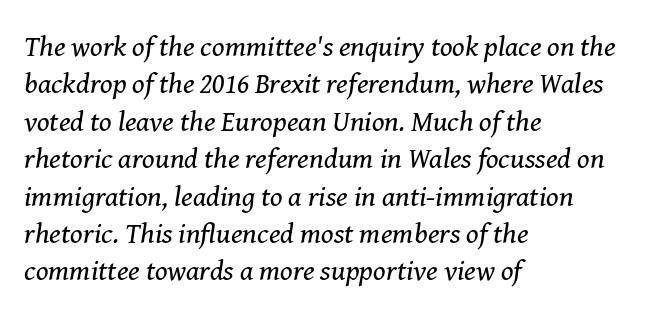
The rendering uses natural spacing where letterforms have individual widths. A normal amount of white space separates one row of letters from the next. Quick note: italic. Type without underlining. Serif or sans? Serif — the stroke terminals have little feet. The tracking reads as untouched default to a designer's eye.
